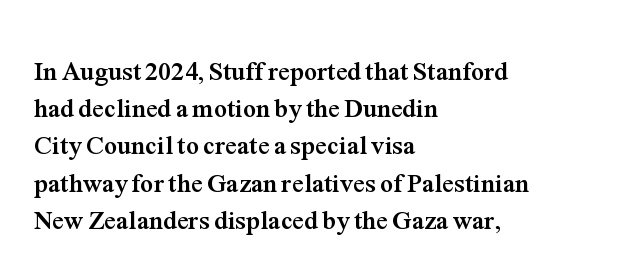
{"italic": "no", "bold": "yes", "underline": "no", "align": "left", "line_spacing": "normal", "line_spacing_ratio": 1.43, "letter_spacing": "normal", "letter_spacing_em": 0.0, "glyph_px": 26}
